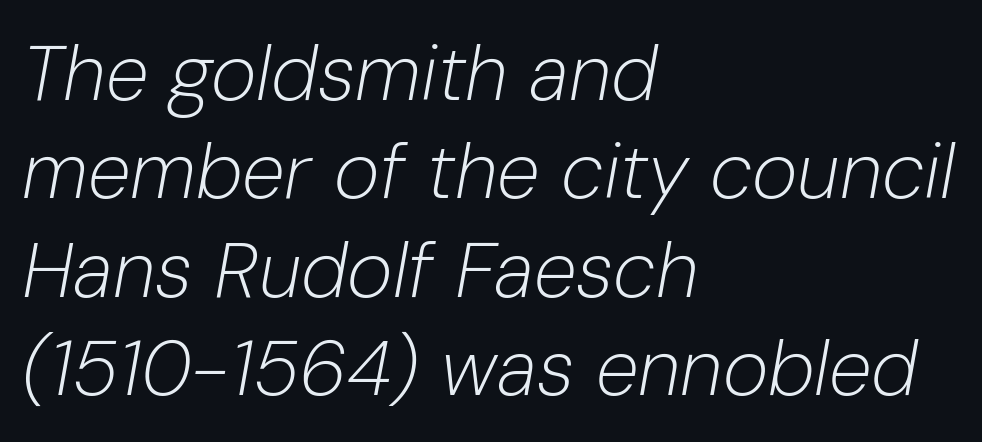
The space beneath each line is pristine and unruled. The glyphs look as if they've been sheared to an angle. Tracking value appears to be zero — textbook default spacing. The cut favours lightness, reaching ordinary text weight at its darkest. Layout note: lines flush left.
